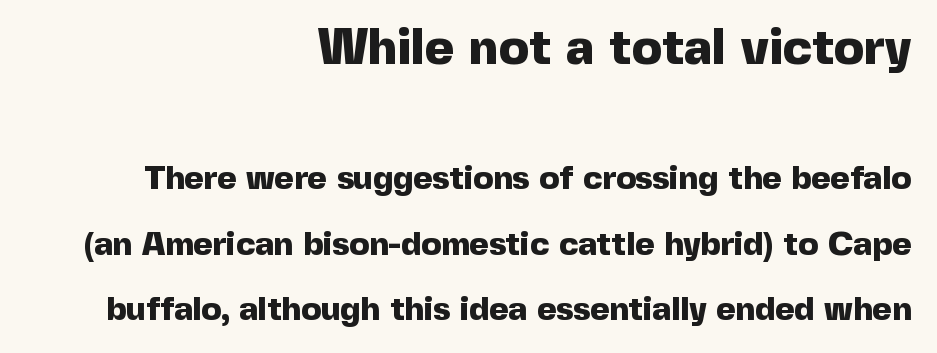
The image shows 50 px heavy sans-serif type, upright; set right-aligned, loose line spacing (1.97x), normal letter spacing, not underlined; the first (top) block is 1.52x larger; a medium x-height.
